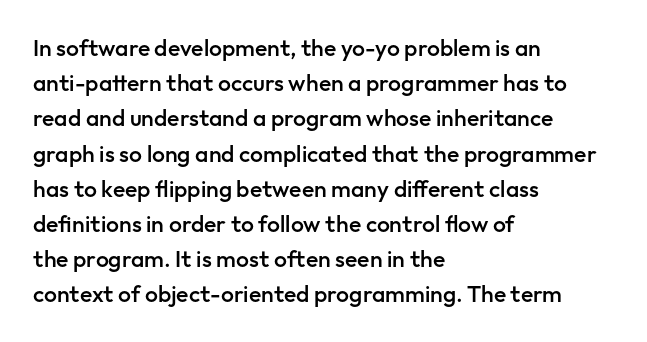
{"italic": "no", "bold": "semi", "underline": "no", "align": "left", "line_spacing": "normal", "line_spacing_ratio": 1.53, "letter_spacing": "normal", "letter_spacing_em": 0.0, "glyph_px": 23}
